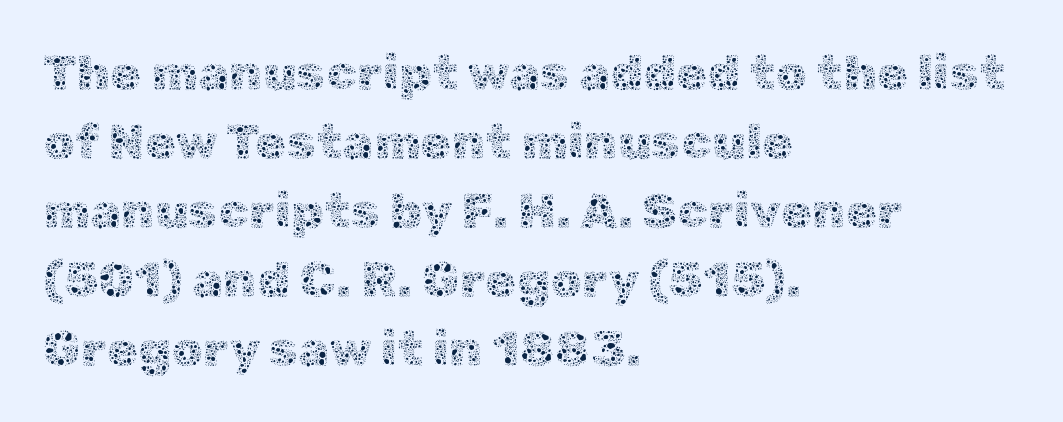
Q: Is the text bold? A: No.
Q: Is the text italic (slanted)? A: No, it is upright.
Q: Is the text underlined? A: No.
Q: How is the paragraph aligned? A: Left-aligned.
Q: Is the spacing between letters normal or unusually wide? A: Normal.
Q: Is the spacing between lines tight, normal or loose? A: Normal.
Q: Width (condensed, normal, or wide)? A: Normal.
Q: x-height? A: Medium.
Q: Monospaced? A: No.
